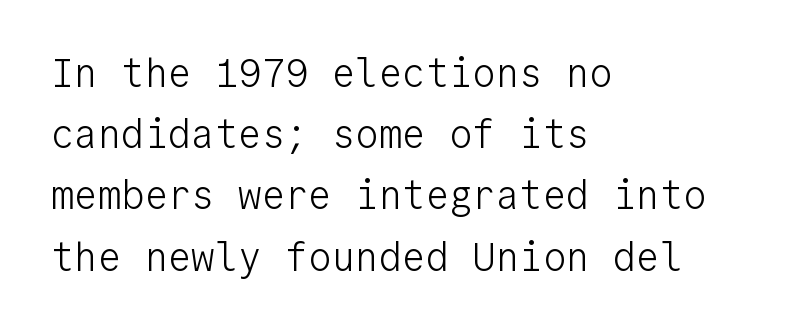
Think of a typewriter: that constant character pitch is what you see here. The passage shown stacks its lines at a standard gap. Letters have the restrained weight of plain body copy at most. Students, note that the glyphs here touch the page at normal intervals. Upright lettering throughout. Honestly, there is no underline to notice here at all.
